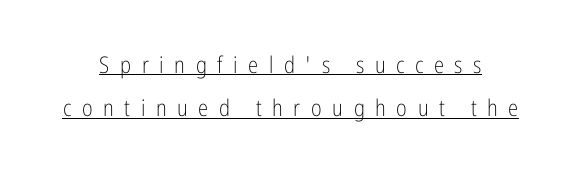
The image shows 23 px text type, upright; set line spacing 1.88x, unusually wide letter spacing (+0.46 em), underlined.
